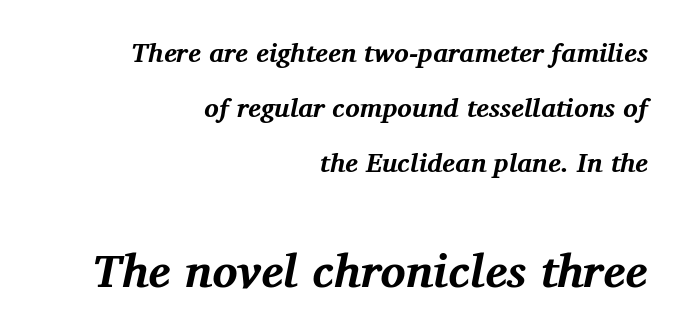
{"serif": "yes", "italic": "yes", "lean": "right", "slant_degrees": 11, "bold": "yes", "weight": "bold", "width": "normal", "stroke_contrast": "medium", "x_height": "medium", "monospaced": "no", "underline": "no", "align": "right", "line_spacing": "loose", "line_spacing_ratio": 2.04, "letter_spacing": "normal", "letter_spacing_em": 0.0, "larger_block": "second", "size_ratio": 1.74, "glyph_px": 47}
